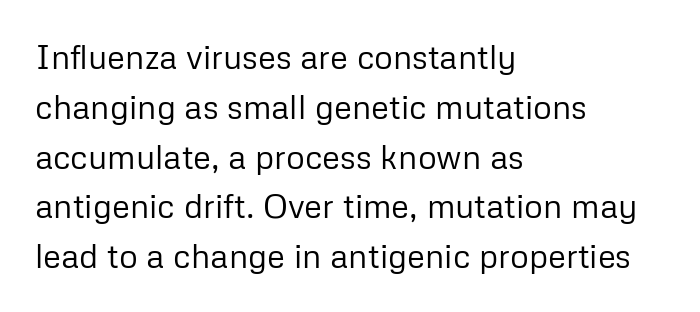
Q: Is the text bold? A: No.
Q: Is the text italic (slanted)? A: No, it is upright.
Q: Is the typeface a serif or a sans-serif typeface? A: Sans-serif.
Q: Is the text underlined? A: No.
Q: How is the paragraph aligned? A: Left-aligned.
Q: Is the spacing between letters normal or unusually wide? A: Normal.
Q: Is the spacing between lines tight, normal or loose? A: Normal.
Q: Width (condensed, normal, or wide)? A: Normal.
Q: Stroke contrast? A: Low.
Q: x-height? A: Medium.
Q: Monospaced? A: No.
